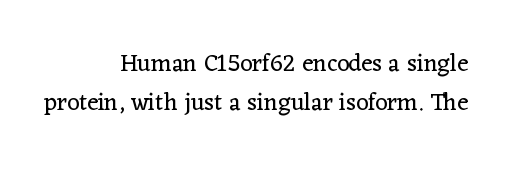
The image shows 24 px text type, upright; set right-aligned, normal line spacing (1.63x), normal letter spacing, not underlined.
